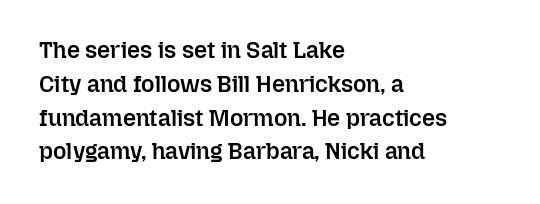
Q: Is the text bold? A: Semi-bold.
Q: Is the text italic (slanted)? A: No, it is upright.
Q: Is the text underlined? A: No.
Q: How is the paragraph aligned? A: Left-aligned.
Q: Is the spacing between letters normal or unusually wide? A: Normal.
Q: Is the spacing between lines tight, normal or loose? A: Normal.
